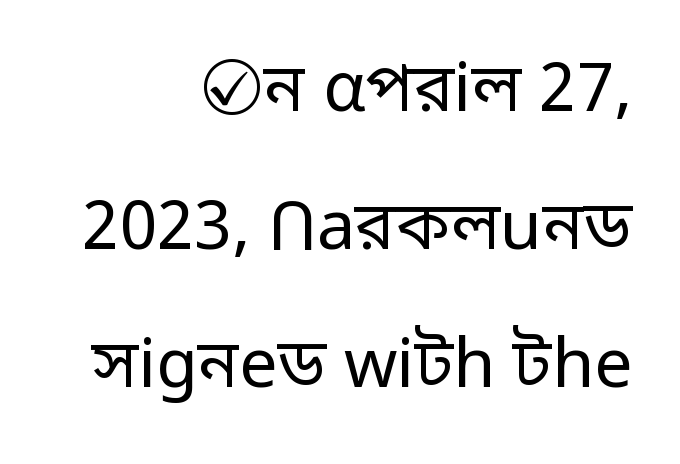
The image shows 68 px regular-weight sans-serif type, upright; set right-aligned, loose line spacing (2.03x), normal letter spacing, not underlined; low stroke contrast and a medium x-height.
